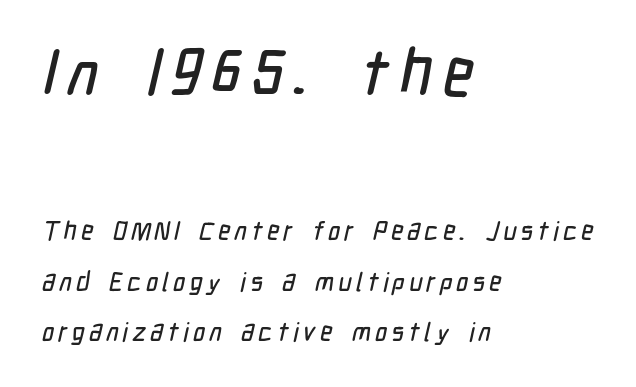
Q: Is the typeface a serif or a sans-serif typeface? A: Sans-serif.
Q: Is the text underlined? A: No.
Q: How is the paragraph aligned? A: Left-aligned.
Q: Is the spacing between lines tight, normal or loose? A: Loose.
Q: Which block of text is set in a larger size, the first (top) or the second (bottom)? A: The first (top) one.
Q: Width (condensed, normal, or wide)? A: Condensed.
Q: Stroke contrast? A: Low.
Q: x-height? A: Medium.
Q: Monospaced? A: No.
